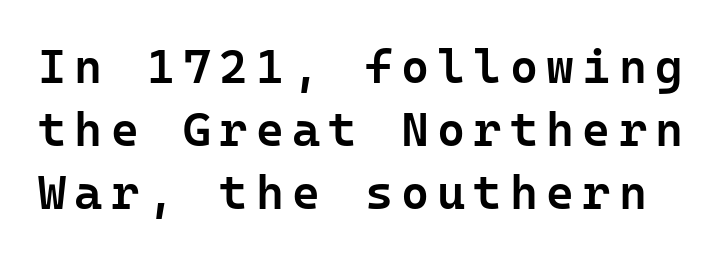
{"serif": "no", "italic": "no", "bold": "semi", "weight": "semibold", "width": "normal", "stroke_contrast": "low", "x_height": "medium", "underline": "no", "line_spacing": "normal", "line_spacing_ratio": 1.31, "glyph_px": 48}
